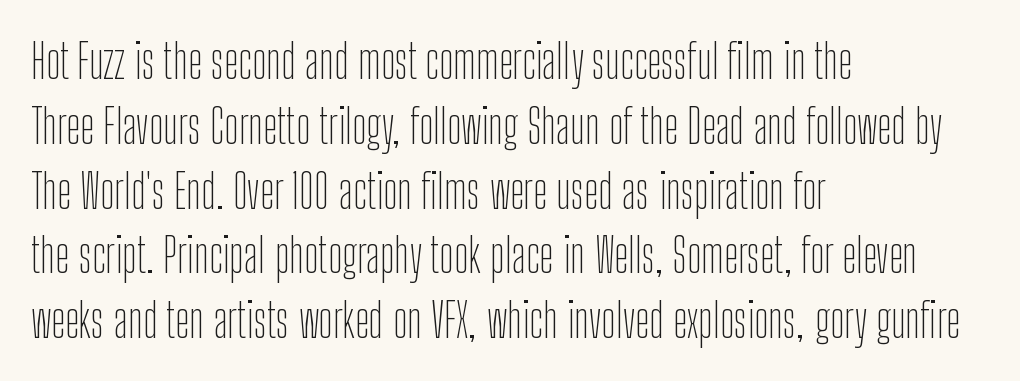
The image shows 48 px thin, condensed sans-serif type, upright; set left-aligned, normal line spacing (1.35x), normal letter spacing, not underlined; low stroke contrast and a medium x-height.
